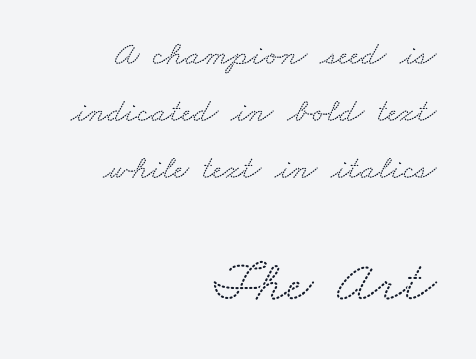
{"serif": "yes", "width": "wide", "stroke_contrast": "low", "x_height": "small", "monospaced": "no", "underline": "no", "align": "right", "line_spacing": "normal", "line_spacing_ratio": 1.68, "letter_spacing": "normal", "letter_spacing_em": 0.0, "larger_block": "second", "size_ratio": 1.74, "glyph_px": 59}
